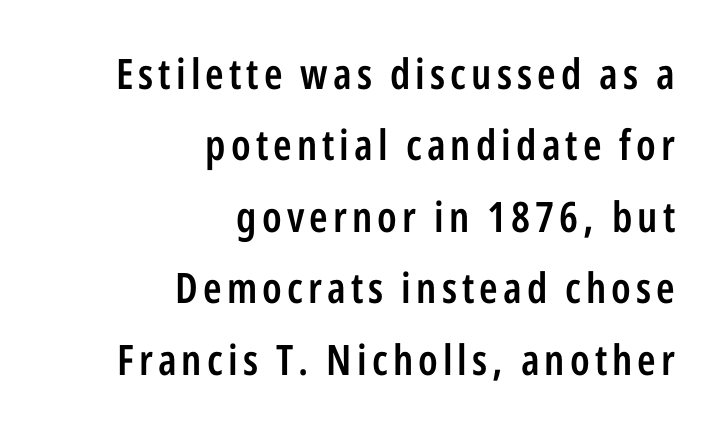
The image shows 42 px semibold, condensed sans-serif type, upright; set right-aligned, normal line spacing (1.7x), not underlined; low stroke contrast and a medium x-height.
